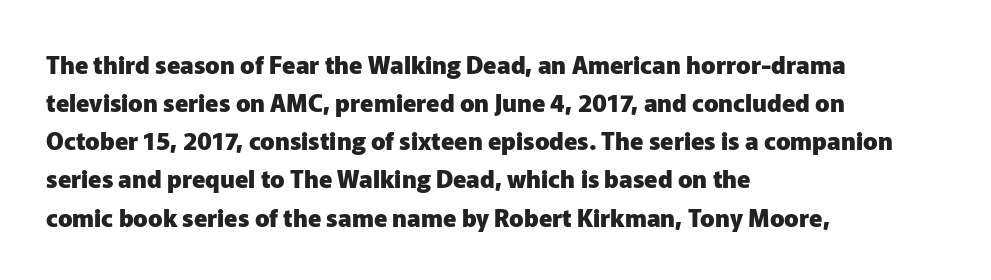
Q: Is the text bold? A: Yes.
Q: Is the text italic (slanted)? A: No, it is upright.
Q: Is the text underlined? A: No.
Q: How is the paragraph aligned? A: Left-aligned.
Q: Is the spacing between letters normal or unusually wide? A: Normal.
Q: Is the spacing between lines tight, normal or loose? A: Normal.
